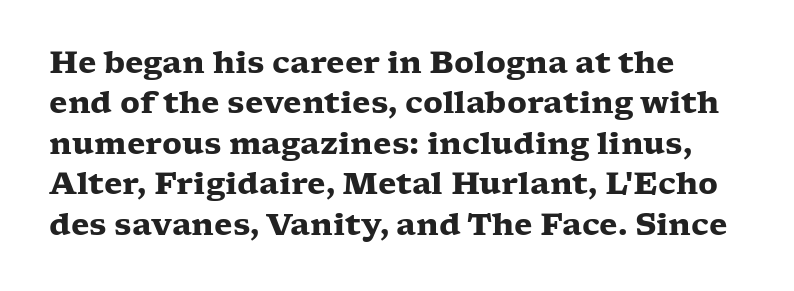
{"serif": "yes", "italic": "no", "bold": "yes", "weight": "heavy", "width": "wide", "stroke_contrast": "low", "x_height": "medium", "monospaced": "no", "underline": "no", "align": "left", "line_spacing": "normal", "line_spacing_ratio": 1.35, "letter_spacing": "normal", "letter_spacing_em": 0.0, "glyph_px": 30}
